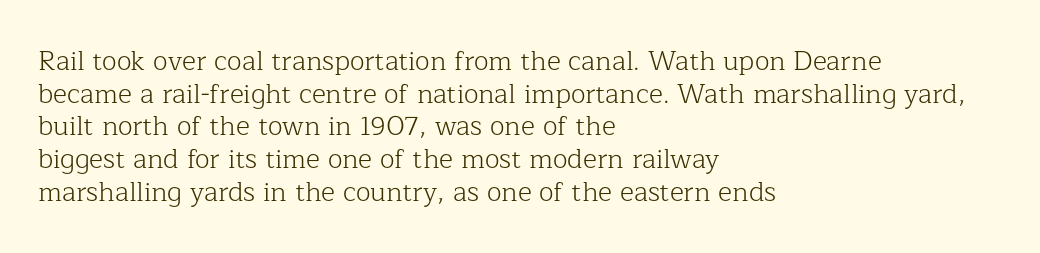
The image shows 27 px text type, upright; set left-aligned, line spacing 1.21x, normal letter spacing, not underlined.
